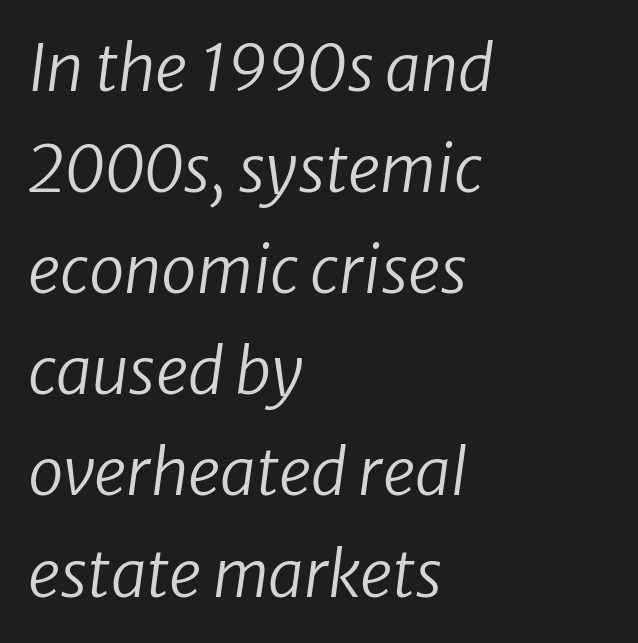
{"serif": "no", "bold": "no", "weight": "regular", "width": "normal", "stroke_contrast": "low", "x_height": "medium", "monospaced": "no", "underline": "no", "align": "left", "line_spacing": "normal", "line_spacing_ratio": 1.58, "letter_spacing": "normal", "letter_spacing_em": 0.0, "glyph_px": 64}
